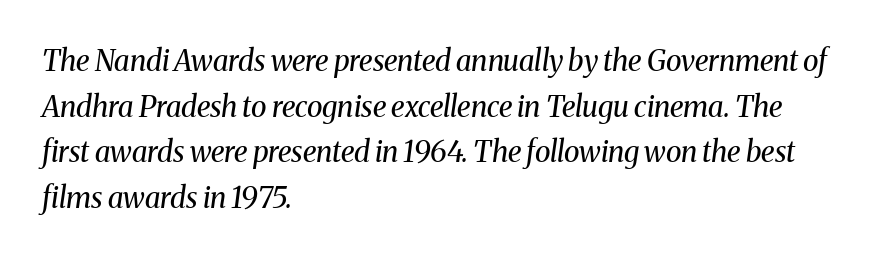
{"serif": "yes", "italic": "yes", "lean": "right", "slant_degrees": 8, "bold": "no", "weight": "regular", "width": "normal", "stroke_contrast": "medium", "x_height": "medium", "monospaced": "no", "underline": "no", "align": "left", "line_spacing": "normal", "line_spacing_ratio": 1.57, "letter_spacing": "normal", "letter_spacing_em": 0.0, "glyph_px": 29}
